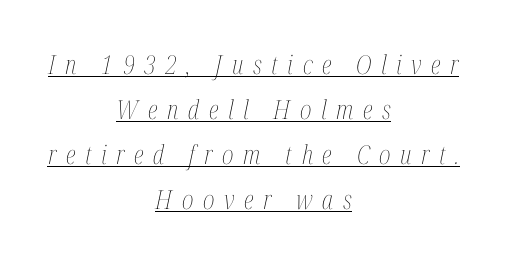
The image shows 26 px text type, italic (leaning right); set centered, line spacing 1.73x, unusually wide letter spacing (+0.37 em), underlined.
